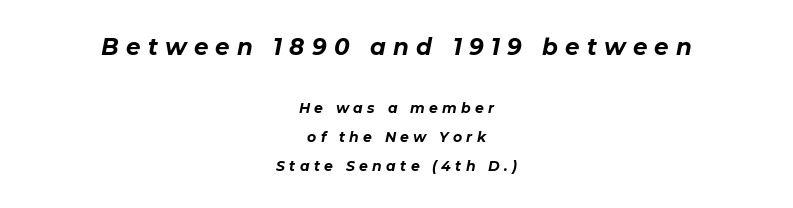
The image shows 23 px bold type, italic (leaning right); set centered, loose line spacing (2.1x), unusually wide letter spacing (+0.31 em), not underlined; the first (top) block is 1.64x larger.
